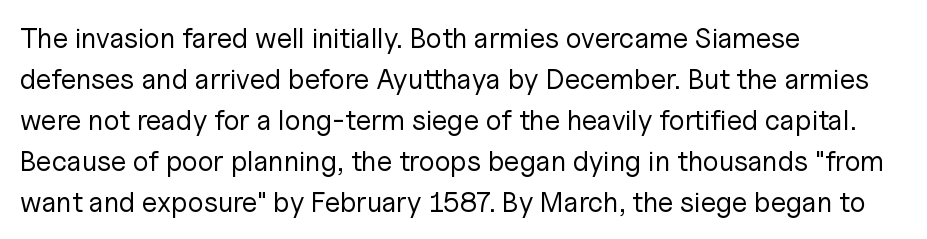
{"serif": "no", "italic": "no", "bold": "no", "weight": "regular", "width": "normal", "stroke_contrast": "low", "x_height": "medium", "monospaced": "no", "underline": "no", "align": "left", "line_spacing": "normal", "line_spacing_ratio": 1.46, "letter_spacing": "normal", "letter_spacing_em": 0.0, "glyph_px": 28}
